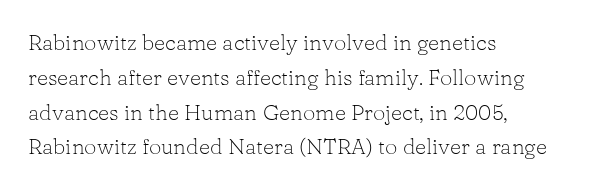
The image shows 22 px text type, upright; set left-aligned, normal line spacing (1.58x), normal letter spacing, not underlined.
